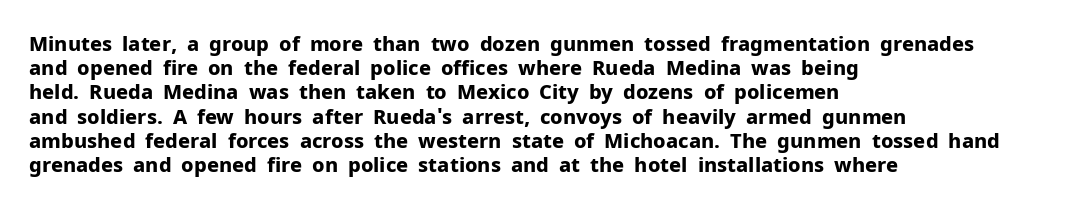
{"italic": "no", "bold": "yes", "underline": "no", "align": "left", "line_spacing_ratio": 1.21, "letter_spacing": "normal", "letter_spacing_em": 0.0, "glyph_px": 20}
